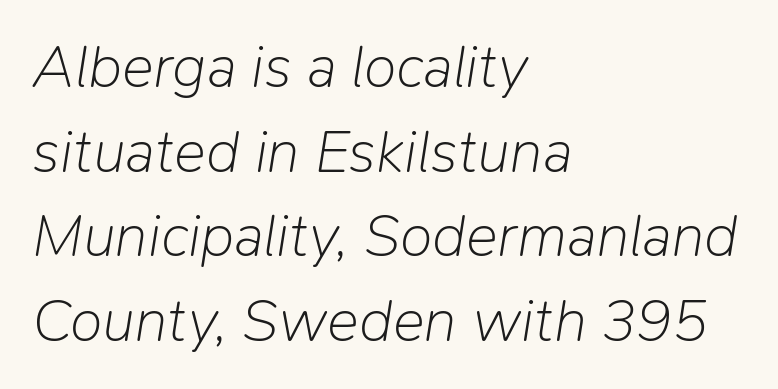
The passage shown is not underscored anywhere. Reading down the block, your eye returns to a fixed left position each line. Do the characters align in a grid? No, the font is proportional. The weight would be labelled regular, book, light, or lighter still.
